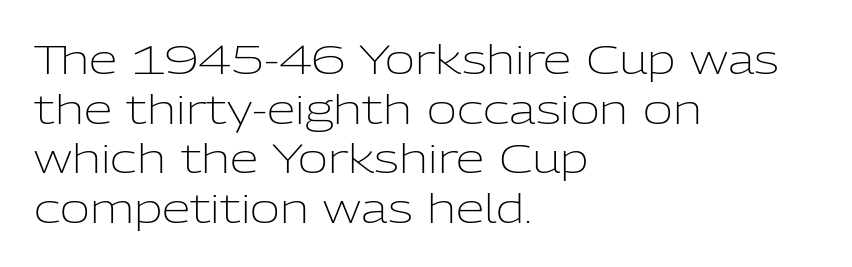
The image shows 41 px light sans-serif type, upright; set left-aligned, line spacing 1.21x, normal letter spacing, not underlined; low stroke contrast and a medium x-height.
